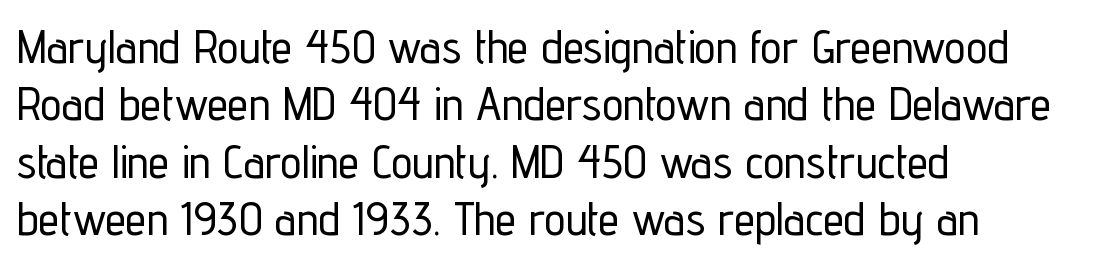
Look at the tracking — it's just the regular setting, nothing added. One-word summary of the alignment: left. This rendering employs a face without finishing strokes, i.e., a sans-serif. The letters stand straight up with perfectly vertical stems.
